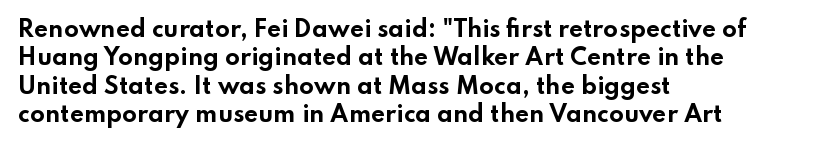
The image shows 22 px bold type, upright; set left-aligned, normal line spacing (1.29x), normal letter spacing, not underlined.
